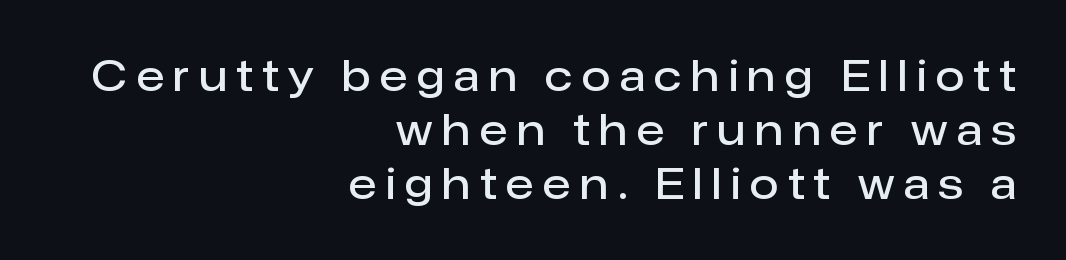
Between one letter and the next there's a generous, obvious gap. Compared with typical paragraphs, the rows here are spaced about the same. Bare-footed words on every line. This is the in-between weight designers call semibold or demi.
